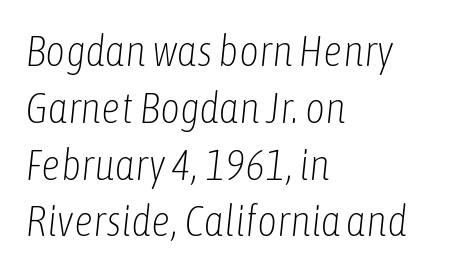
{"italic": "yes", "lean": "right", "slant_degrees": 6, "bold": "no", "weight": "light", "width": "condensed", "stroke_contrast": "low", "x_height": "medium", "monospaced": "no", "underline": "no", "align": "left", "line_spacing": "normal", "line_spacing_ratio": 1.32, "letter_spacing": "normal", "letter_spacing_em": 0.0, "glyph_px": 43}
